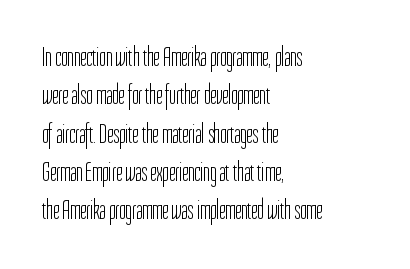
{"italic": "no", "bold": "no", "underline": "no", "align": "left", "line_spacing": "normal", "line_spacing_ratio": 1.42, "letter_spacing": "normal", "letter_spacing_em": 0.0, "glyph_px": 27}
